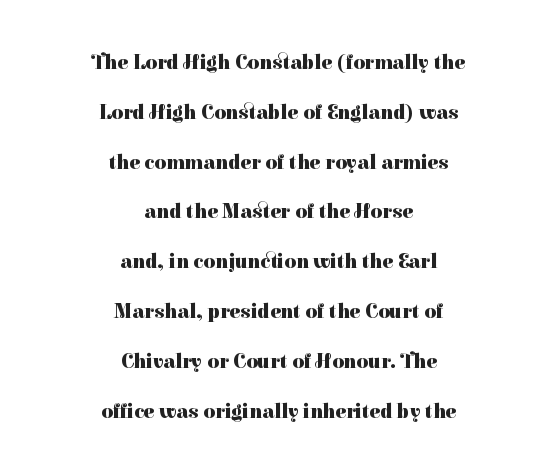
Q: Is the text bold? A: Yes.
Q: Is the text italic (slanted)? A: No, it is upright.
Q: Is the text underlined? A: No.
Q: How is the paragraph aligned? A: Centered.
Q: Is the spacing between letters normal or unusually wide? A: Normal.
Q: Is the spacing between lines tight, normal or loose? A: Loose.
